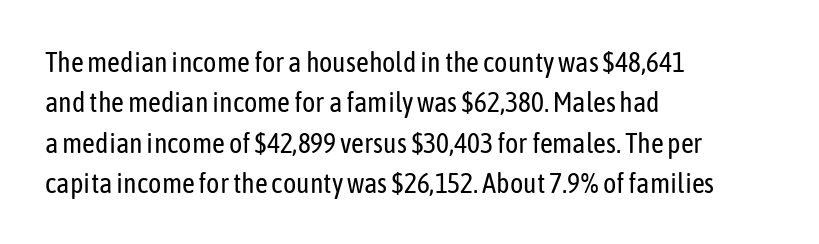
{"serif": "no", "italic": "no", "bold": "no", "weight": "regular", "width": "condensed", "stroke_contrast": "low", "x_height": "medium", "monospaced": "no", "underline": "no", "align": "left", "line_spacing": "normal", "line_spacing_ratio": 1.44, "letter_spacing": "normal", "letter_spacing_em": 0.0, "glyph_px": 28}
